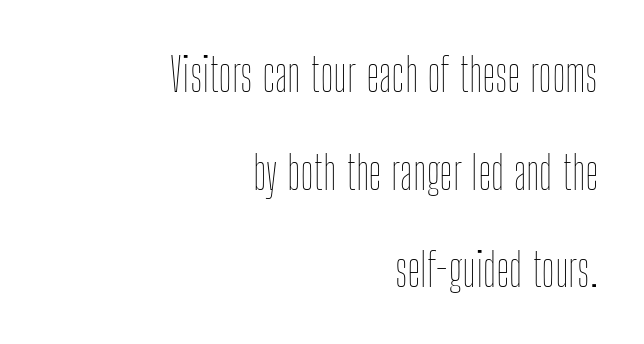
Tracking value appears to be zero — textbook default spacing. Looks like regular typesetting: each glyph gets only the width it needs. Glance below the letters and you will spot only blank space. A flush-right, rag-left setting is used for this passage. Horizontal bands of white between lines are thick stripes.
